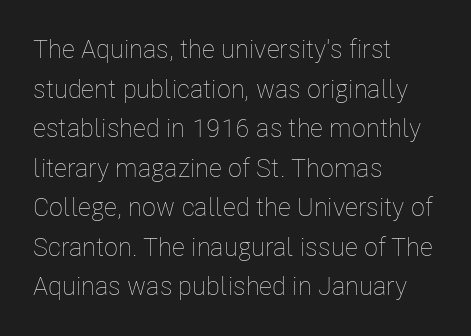
Q: Is the text bold? A: No.
Q: Is the text italic (slanted)? A: No, it is upright.
Q: Is the text underlined? A: No.
Q: How is the paragraph aligned? A: Left-aligned.
Q: Is the spacing between letters normal or unusually wide? A: Normal.
Q: Is the spacing between lines tight, normal or loose? A: Normal.
